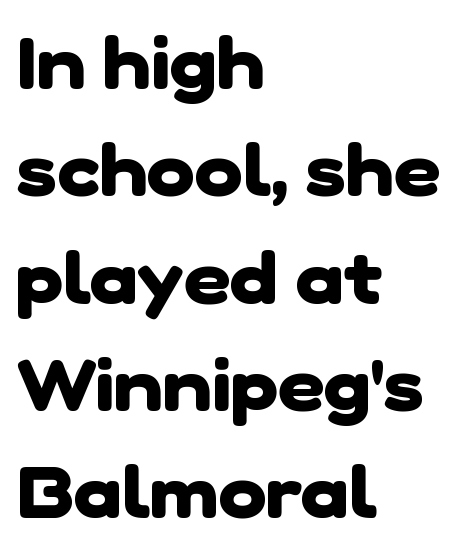
{"serif": "no", "bold": "yes", "weight": "heavy", "width": "normal", "stroke_contrast": "low", "x_height": "medium", "monospaced": "no", "underline": "no", "align": "left", "line_spacing": "normal", "line_spacing_ratio": 1.47, "letter_spacing": "normal", "letter_spacing_em": 0.0, "glyph_px": 73}
